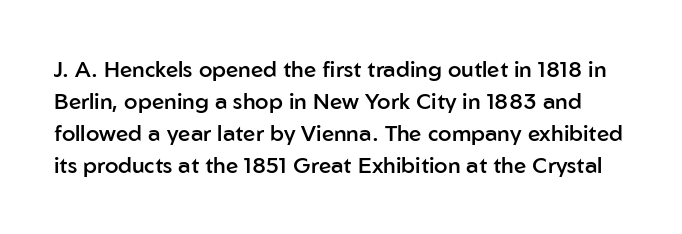
{"italic": "no", "bold": "semi", "underline": "no", "line_spacing": "normal", "line_spacing_ratio": 1.46, "letter_spacing": "normal", "letter_spacing_em": 0.0, "glyph_px": 22}
